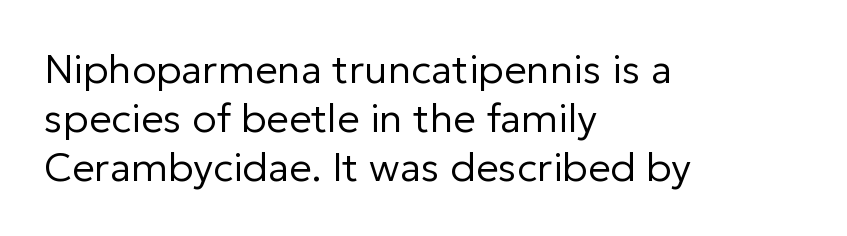
These lines are set flush left with a ragged right edge. Here the designer chose a conventional face with non-uniform glyph widths. Note: no serifs on the glyphs. The typography opts for an upright posture over an oblique one. The typeface has the unassuming heft of standard copy or less. The zone under the glyphs is completely vacant.
